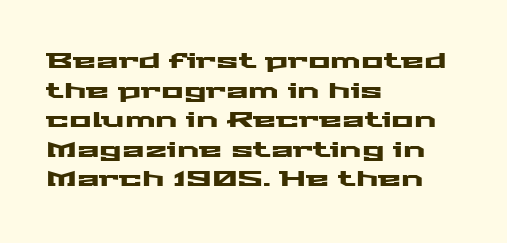
Caption: standard tracking, unaltered. Only glyphs here, with clear space below each row. The line-height multiplier appears to be the usual default. The typography opts for an upright posture over an oblique one. A student would call this left alignment; a typographer would say flush left, rag right.
